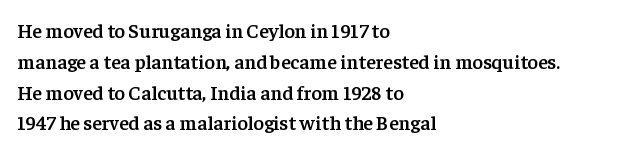
Q: Is the text bold? A: Semi-bold.
Q: Is the text italic (slanted)? A: No, it is upright.
Q: Is the text underlined? A: No.
Q: How is the paragraph aligned? A: Left-aligned.
Q: Is the spacing between letters normal or unusually wide? A: Normal.
Q: Is the spacing between lines tight, normal or loose? A: Normal.
